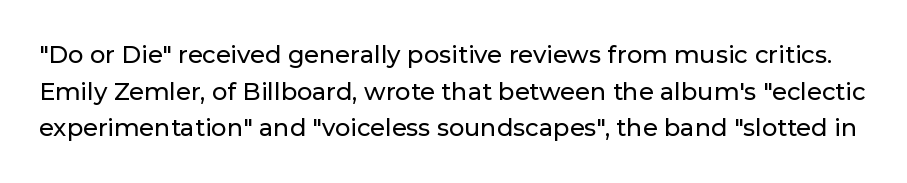
Quick note: interline space is typical. In terms of posture, this sample is upright. Default kerning and tracking; the words read as compact shapes. Has an underline been added? It has not.
